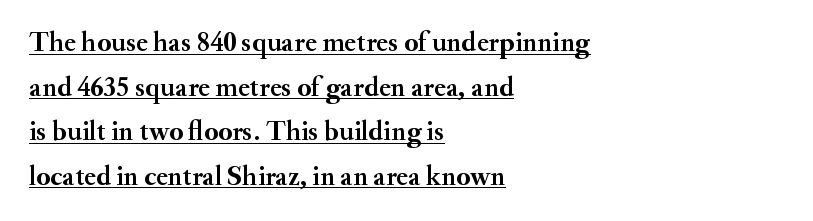
Q: Is the text bold? A: Yes.
Q: Is the text italic (slanted)? A: No, it is upright.
Q: Is the typeface a serif or a sans-serif typeface? A: Serif.
Q: Is the text underlined? A: Yes.
Q: How is the paragraph aligned? A: Left-aligned.
Q: Is the spacing between letters normal or unusually wide? A: Normal.
Q: Is the spacing between lines tight, normal or loose? A: Normal.
Q: Width (condensed, normal, or wide)? A: Normal.
Q: Stroke contrast? A: Medium.
Q: x-height? A: Small.
Q: Monospaced? A: No.
